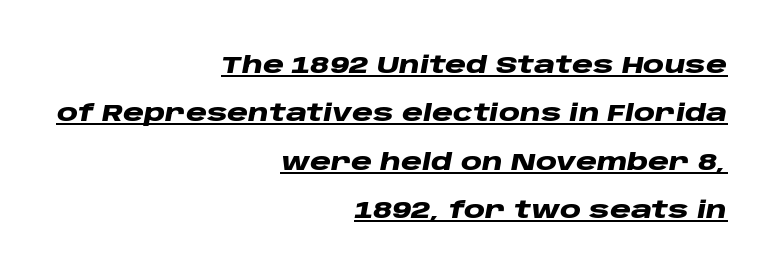
The image shows 24 px bold type, italic (leaning right); set right-aligned, loose line spacing (2.02x), normal letter spacing, underlined.
